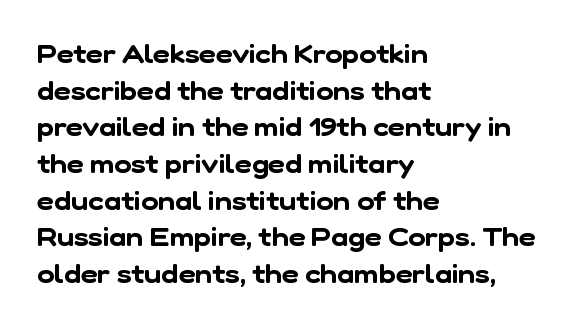
Tracking here is standard; glyphs follow each other at the usual distance. Line spacing here is normal. A bare baseline throughout the passage. Compared with a centered layout, this one pins lines to the left instead.
